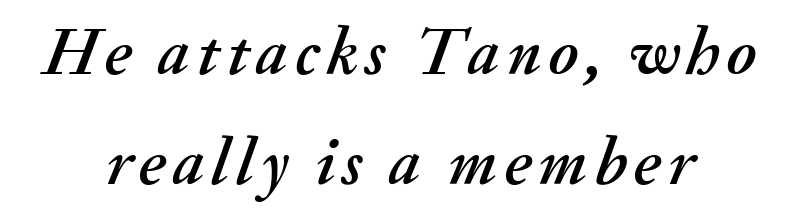
The image shows 68 px text type, italic (leaning right); set centered, normal line spacing (1.62x), not underlined; medium stroke contrast and a small x-height.
